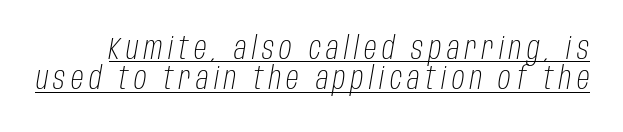
{"italic": "yes", "lean": "right", "slant_degrees": 10, "bold": "no", "weight": "light", "width": "condensed", "stroke_contrast": "low", "x_height": "large", "monospaced": "no", "underline": "yes", "line_spacing": "tight", "line_spacing_ratio": 0.97, "glyph_px": 31}
